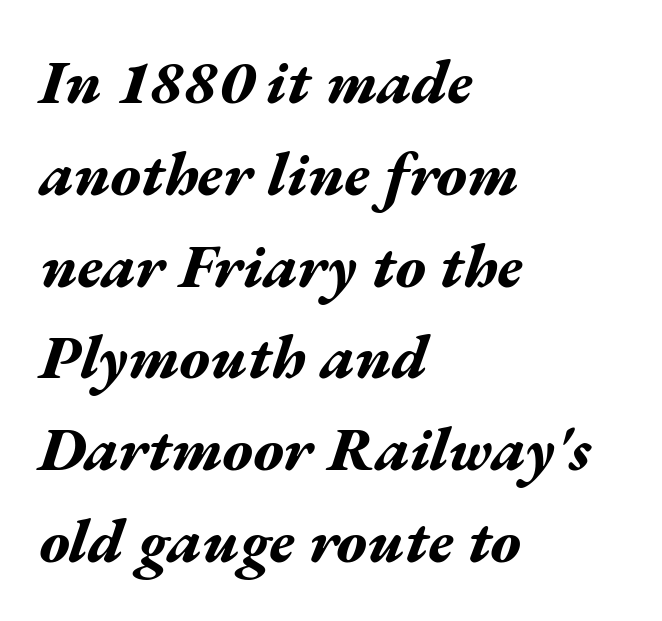
Q: Is the text bold? A: Yes.
Q: Is the text italic (slanted)? A: Yes, it leans right by about 17 degrees.
Q: Is the text underlined? A: No.
Q: How is the paragraph aligned? A: Left-aligned.
Q: Is the spacing between letters normal or unusually wide? A: Normal.
Q: Is the spacing between lines tight, normal or loose? A: Normal.
Q: Width (condensed, normal, or wide)? A: Wide.
Q: Stroke contrast? A: Medium.
Q: x-height? A: Medium.
Q: Monospaced? A: No.
